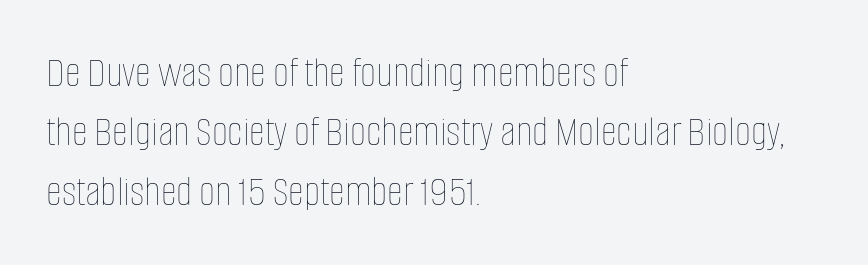
Q: Is the text bold? A: No.
Q: Is the text italic (slanted)? A: No, it is upright.
Q: Is the text underlined? A: No.
Q: How is the paragraph aligned? A: Left-aligned.
Q: Is the spacing between letters normal or unusually wide? A: Normal.
Q: Is the spacing between lines tight, normal or loose? A: Normal.
Q: Width (condensed, normal, or wide)? A: Condensed.
Q: Stroke contrast? A: Low.
Q: x-height? A: Large.
Q: Monospaced? A: No.
